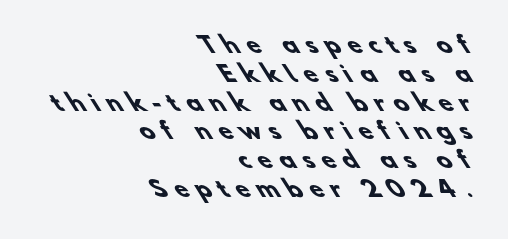
If you drew a ruler down the right edge, every line would touch it. The face used here is rendered with a markedly widened letterfit. Words float on clear page, feet unadorned. Is the type bold? Yes — the strokes are clearly thick and heavy. Does the leading feel generous? No, just average.
